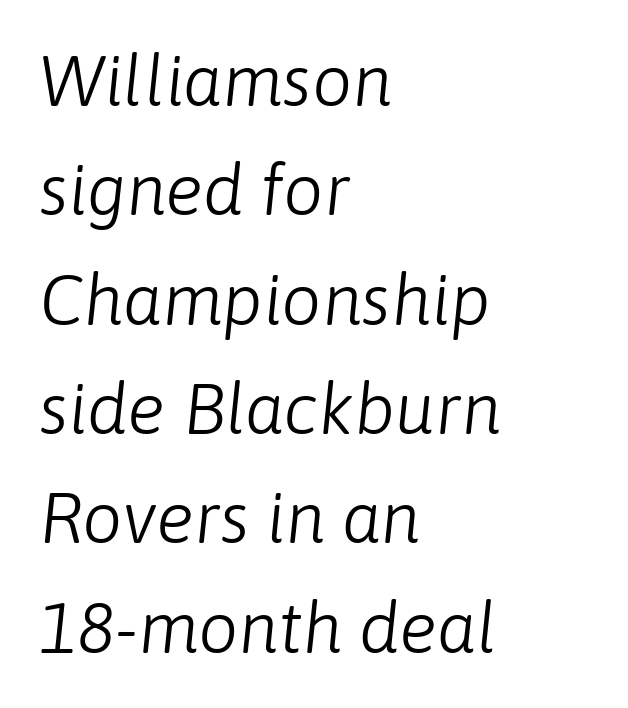
Q: Is the text bold? A: No.
Q: Is the text italic (slanted)? A: Yes, it leans right by about 6 degrees.
Q: Is the text underlined? A: No.
Q: How is the paragraph aligned? A: Left-aligned.
Q: Is the spacing between letters normal or unusually wide? A: Normal.
Q: Is the spacing between lines tight, normal or loose? A: Normal.
Q: Width (condensed, normal, or wide)? A: Normal.
Q: Stroke contrast? A: Low.
Q: x-height? A: Medium.
Q: Monospaced? A: No.
